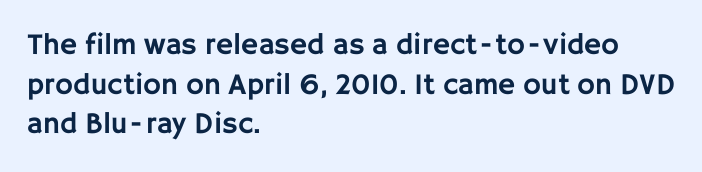
Q: Is the text italic (slanted)? A: No, it is upright.
Q: Is the typeface a serif or a sans-serif typeface? A: Sans-serif.
Q: Is the text underlined? A: No.
Q: How is the paragraph aligned? A: Left-aligned.
Q: Is the spacing between letters normal or unusually wide? A: Normal.
Q: Is the spacing between lines tight, normal or loose? A: Normal.
Q: Width (condensed, normal, or wide)? A: Normal.
Q: Stroke contrast? A: Low.
Q: x-height? A: Large.
Q: Monospaced? A: No.
